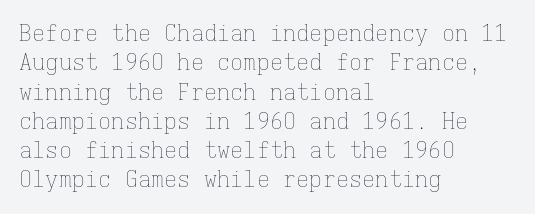
{"italic": "no", "bold": "no", "underline": "no", "align": "left", "line_spacing": "normal", "line_spacing_ratio": 1.33, "letter_spacing": "normal", "letter_spacing_em": 0.0, "glyph_px": 22}
